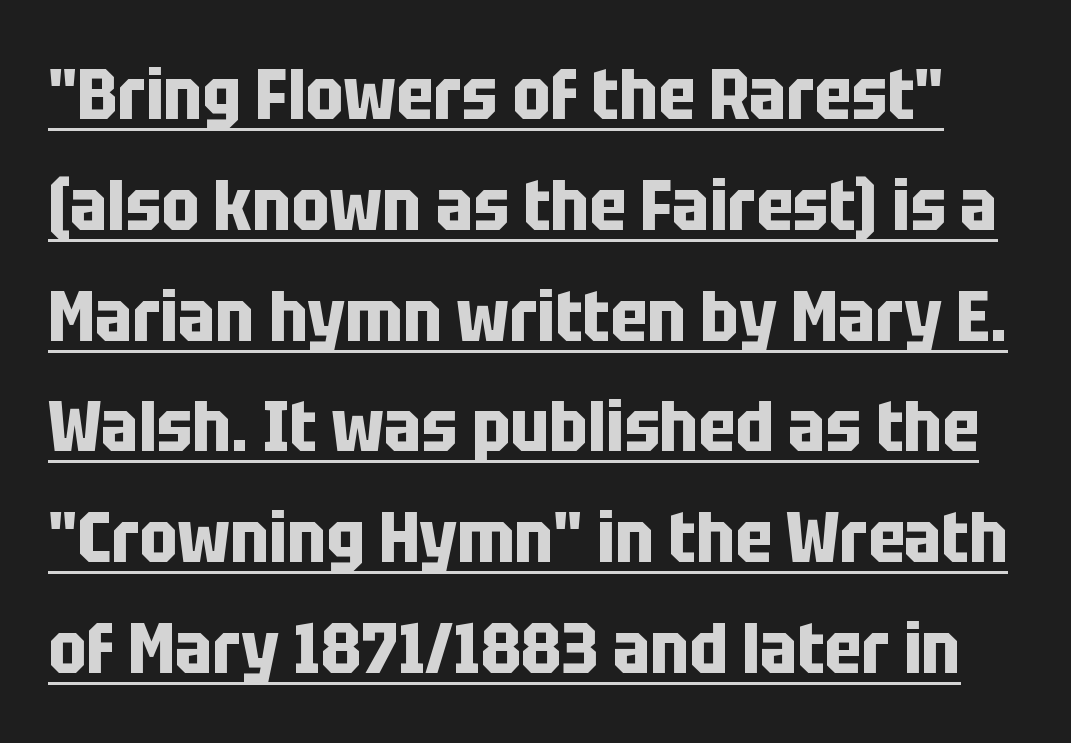
Q: Is the text bold? A: Yes.
Q: Is the text italic (slanted)? A: No, it is upright.
Q: Is the typeface a serif or a sans-serif typeface? A: Sans-serif.
Q: Is the text underlined? A: Yes.
Q: Is the spacing between letters normal or unusually wide? A: Normal.
Q: Is the spacing between lines tight, normal or loose? A: Normal.
Q: Width (condensed, normal, or wide)? A: Condensed.
Q: Stroke contrast? A: Low.
Q: x-height? A: Large.
Q: Monospaced? A: No.
